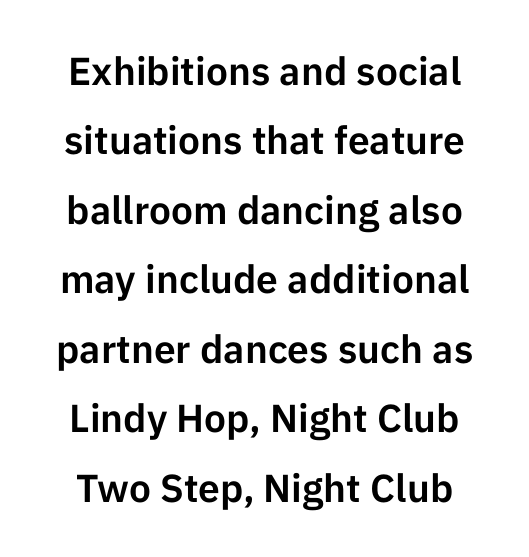
{"serif": "no", "italic": "no", "width": "normal", "stroke_contrast": "low", "x_height": "medium", "monospaced": "no", "underline": "no", "line_spacing_ratio": 1.78, "letter_spacing": "normal", "letter_spacing_em": 0.0, "glyph_px": 39}
